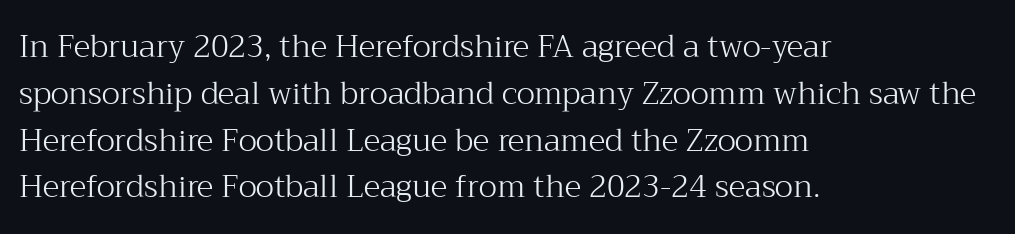
{"serif": "yes", "italic": "no", "bold": "no", "weight": "light", "width": "normal", "stroke_contrast": "medium", "x_height": "medium", "monospaced": "no", "underline": "no", "align": "left", "line_spacing": "normal", "line_spacing_ratio": 1.51, "letter_spacing": "normal", "letter_spacing_em": 0.0, "glyph_px": 31}
